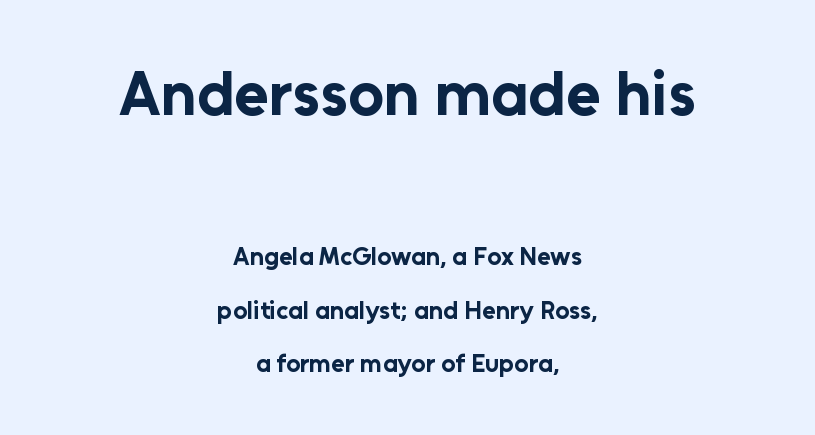
{"serif": "no", "italic": "no", "bold": "yes", "weight": "bold", "width": "normal", "stroke_contrast": "low", "x_height": "medium", "monospaced": "no", "underline": "no", "align": "center", "line_spacing": "loose", "line_spacing_ratio": 2.15, "letter_spacing": "normal", "letter_spacing_em": 0.0, "larger_block": "first", "size_ratio": 2.52, "glyph_px": 63}
